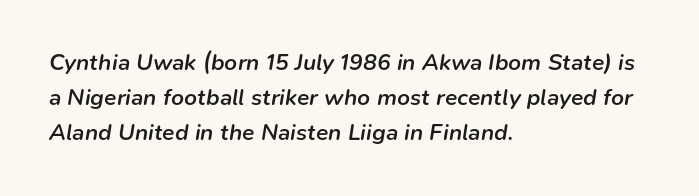
The image shows 23 px text type, italic (leaning right); set left-aligned, normal line spacing (1.53x), normal letter spacing, not underlined.
